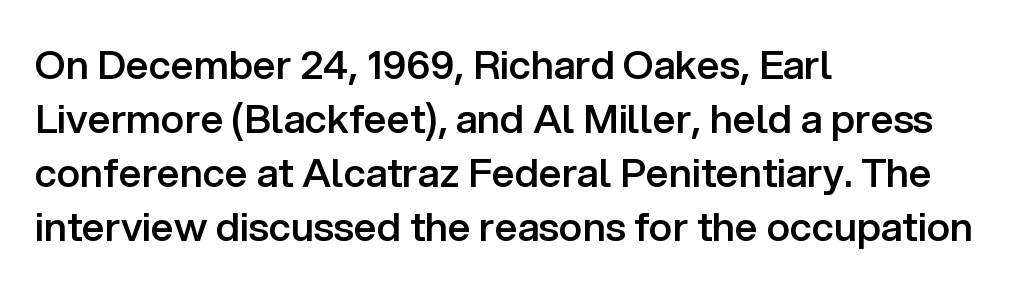
The image shows 40 px semibold sans-serif type, upright; set left-aligned, normal line spacing (1.35x), normal letter spacing, not underlined; low stroke contrast and a medium x-height.
